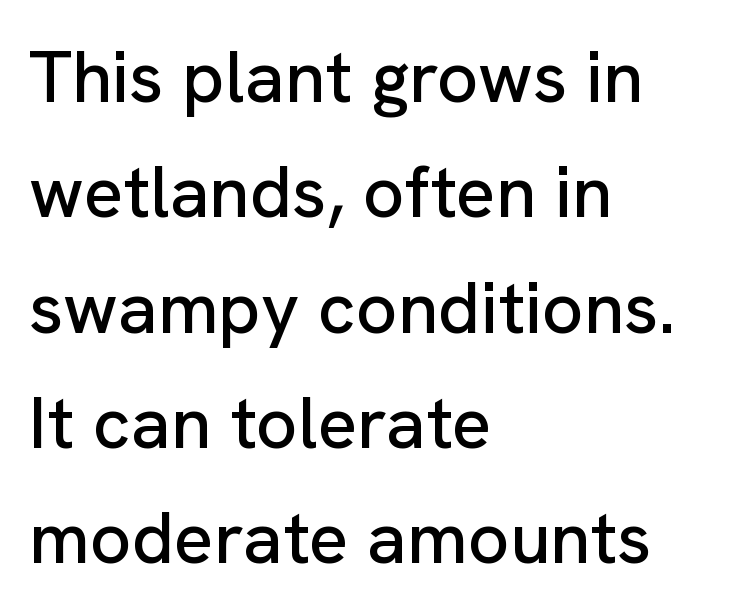
{"serif": "no", "italic": "no", "width": "normal", "stroke_contrast": "low", "x_height": "medium", "monospaced": "no", "underline": "no", "align": "left", "line_spacing": "normal", "line_spacing_ratio": 1.58, "letter_spacing": "normal", "letter_spacing_em": 0.0, "glyph_px": 73}
